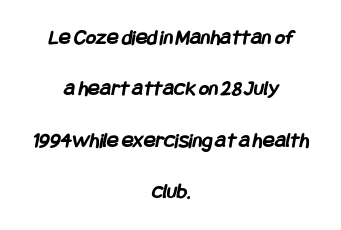
The image shows 22 px bold type; set centered, loose line spacing (2.34x), normal letter spacing, not underlined.
